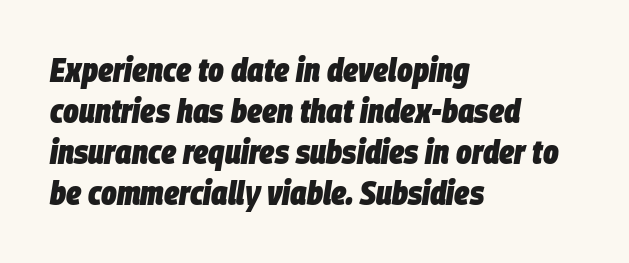
Q: Is the text bold? A: Yes.
Q: Is the text italic (slanted)? A: Yes, it leans right by about 9 degrees.
Q: Is the text underlined? A: No.
Q: How is the paragraph aligned? A: Left-aligned.
Q: Is the spacing between letters normal or unusually wide? A: Normal.
Q: Width (condensed, normal, or wide)? A: Condensed.
Q: Stroke contrast? A: Low.
Q: x-height? A: Large.
Q: Monospaced? A: No.
